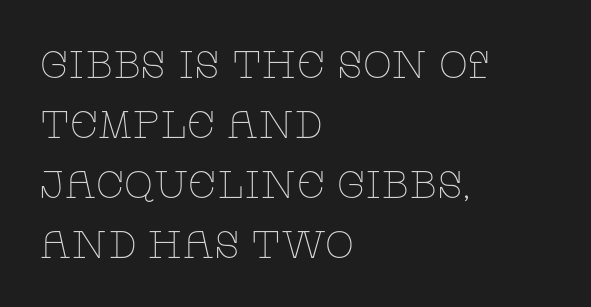
Honestly, the letter spacing is just normal — you wouldn't notice it. The characters are drawn with everyday or finer stroke widths. Does the type have serifs? Yes, each stem ends in a small foot. How would I describe the line gaps? Plain and ordinary.
